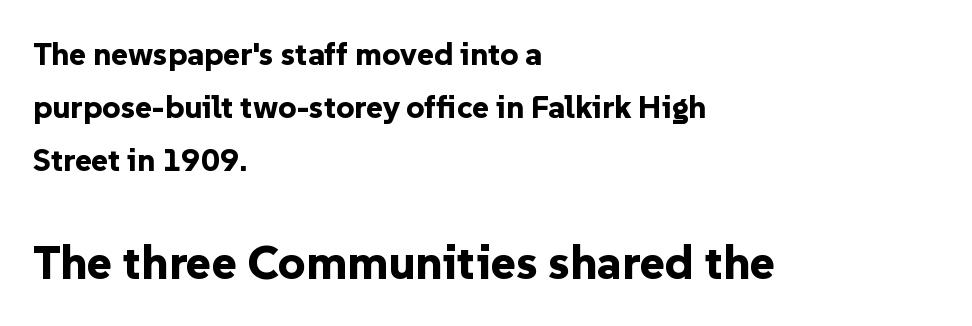
{"serif": "no", "italic": "no", "bold": "yes", "weight": "bold", "width": "normal", "stroke_contrast": "low", "x_height": "medium", "monospaced": "no", "underline": "no", "align": "left", "line_spacing": "normal", "line_spacing_ratio": 1.66, "letter_spacing": "normal", "letter_spacing_em": 0.0, "larger_block": "second", "size_ratio": 1.5, "glyph_px": 48}
